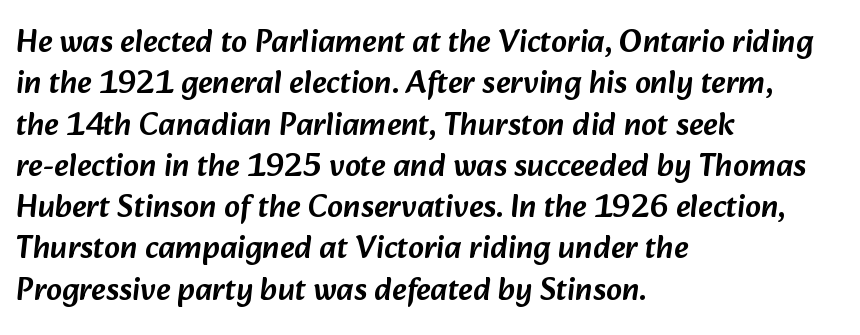
{"serif": "no", "width": "normal", "stroke_contrast": "low", "x_height": "medium", "monospaced": "no", "underline": "no", "align": "left", "line_spacing": "normal", "line_spacing_ratio": 1.29, "letter_spacing": "normal", "letter_spacing_em": 0.0, "glyph_px": 32}
